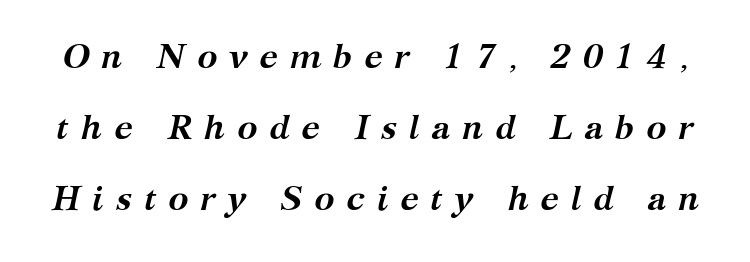
The letters advance in unequal steps, a hallmark of proportional type. What stands out about the letter spacing? Its width — letters are far apart. Are there feet on the stems? There are — it's a serif. These lines were composed using italics. This rendering features lettering with no underline. The vertical gap from one line to the next is large.
